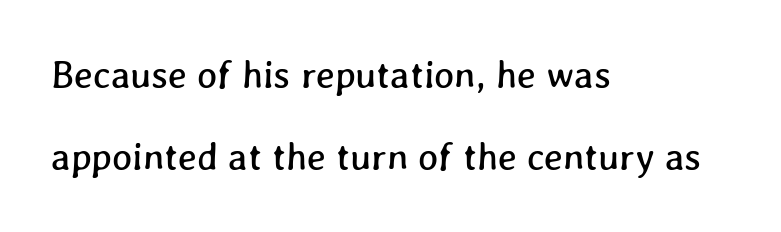
{"width": "normal", "stroke_contrast": "low", "x_height": "medium", "monospaced": "no", "underline": "no", "align": "left", "line_spacing": "loose", "line_spacing_ratio": 2.16, "letter_spacing": "normal", "letter_spacing_em": 0.0, "glyph_px": 38}
